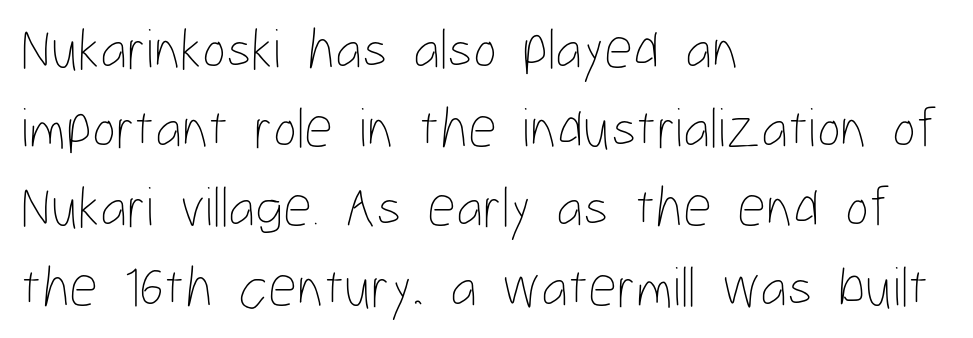
Q: Is the text bold? A: No.
Q: Is the text italic (slanted)? A: No, it is upright.
Q: Is the text underlined? A: No.
Q: How is the paragraph aligned? A: Left-aligned.
Q: Is the spacing between letters normal or unusually wide? A: Normal.
Q: Is the spacing between lines tight, normal or loose? A: Normal.
Q: Width (condensed, normal, or wide)? A: Condensed.
Q: Stroke contrast? A: Low.
Q: x-height? A: Medium.
Q: Monospaced? A: No.
